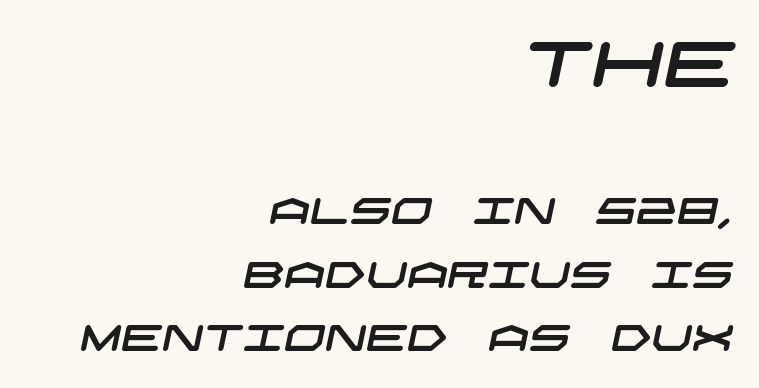
{"serif": "no", "width": "wide", "stroke_contrast": "low", "x_height": "large", "underline": "no", "align": "right", "line_spacing_ratio": 1.77, "letter_spacing": "normal", "letter_spacing_em": 0.0, "larger_block": "first", "size_ratio": 1.75, "glyph_px": 63}
